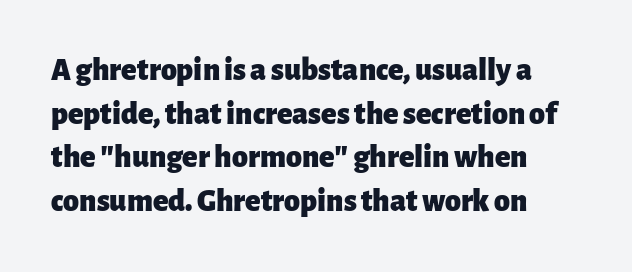
The image shows 32 px heavy sans-serif type, upright; set left-aligned, normal line spacing (1.36x), normal letter spacing, not underlined; low stroke contrast and a medium x-height.
